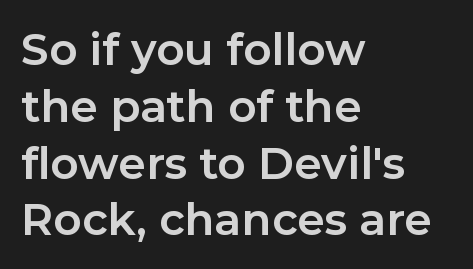
The image shows 44 px bold sans-serif type, upright; set left-aligned, normal line spacing (1.29x), normal letter spacing, not underlined; low stroke contrast and a medium x-height.
